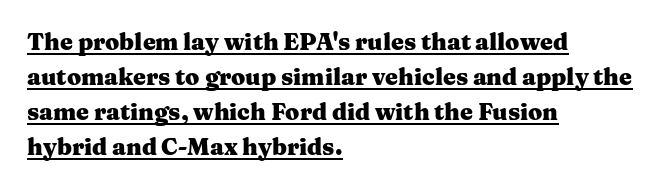
The image shows 23 px bold type, upright; set left-aligned, normal line spacing (1.52x), normal letter spacing, underlined.
